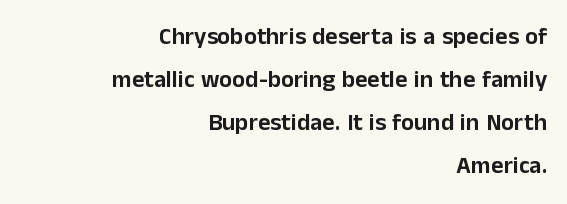
Clear beneath every line of the passage. Characters follow at the spacing the type designer built in. These lines stack with their right ends in a neat column. The font's upright variant was chosen for this text.
